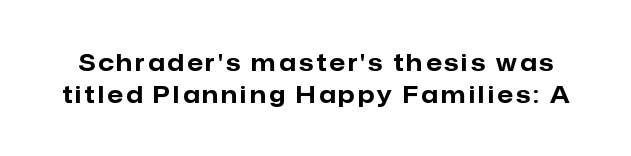
{"italic": "no", "bold": "yes", "underline": "no", "line_spacing": "normal", "line_spacing_ratio": 1.38, "glyph_px": 23}
